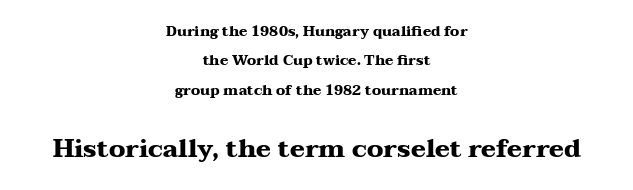
The image shows 25 px bold type, upright; set centered, loose line spacing (2.09x), normal letter spacing, not underlined; the second (bottom) block is 1.79x larger.
